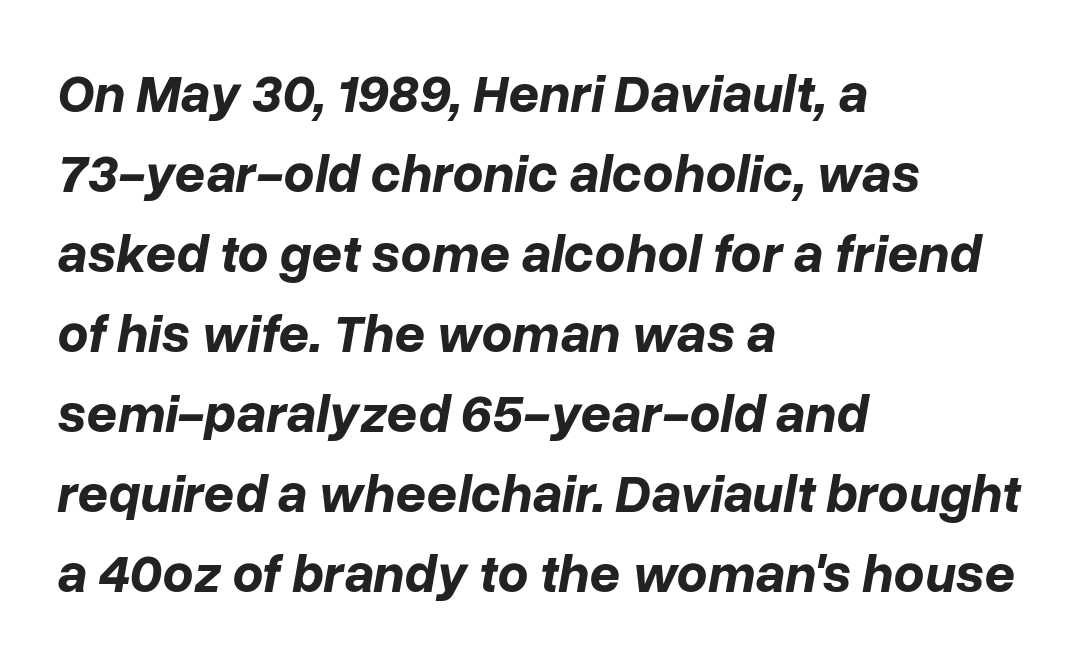
Q: Is the text bold? A: Yes.
Q: Is the text italic (slanted)? A: Yes, it leans right by about 10 degrees.
Q: Is the text underlined? A: No.
Q: How is the paragraph aligned? A: Left-aligned.
Q: Is the spacing between letters normal or unusually wide? A: Normal.
Q: Is the spacing between lines tight, normal or loose? A: Normal.
Q: Width (condensed, normal, or wide)? A: Normal.
Q: Stroke contrast? A: Low.
Q: x-height? A: Medium.
Q: Monospaced? A: No.
